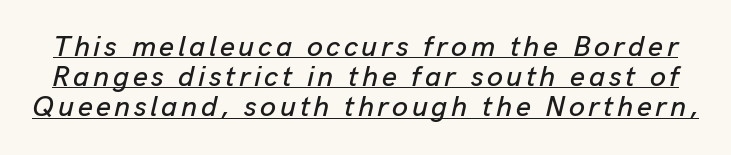
Q: Is the text italic (slanted)? A: Yes, it leans right by about 13 degrees.
Q: Is the text underlined? A: Yes.
Q: Is the spacing between lines tight, normal or loose? A: Tight.
Q: Width (condensed, normal, or wide)? A: Normal.
Q: Stroke contrast? A: Low.
Q: x-height? A: Medium.
Q: Monospaced? A: No.
